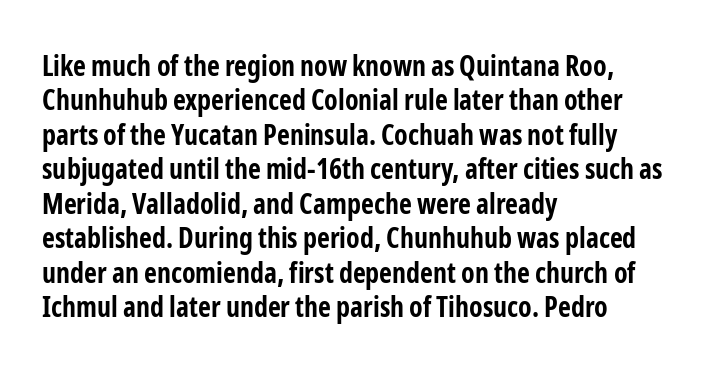
{"serif": "no", "italic": "no", "bold": "yes", "weight": "bold", "width": "condensed", "stroke_contrast": "low", "x_height": "medium", "monospaced": "no", "underline": "no", "align": "left", "line_spacing_ratio": 1.23, "letter_spacing": "normal", "letter_spacing_em": 0.0, "glyph_px": 28}
